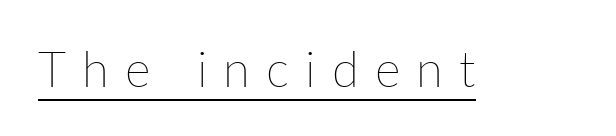
Is the type heavy? It reads as light-to-regular instead. A roman cut, with each character standing at attention. The letters are spread apart with noticeably loose tracking. The letters advance in unequal steps, a hallmark of proportional type.
